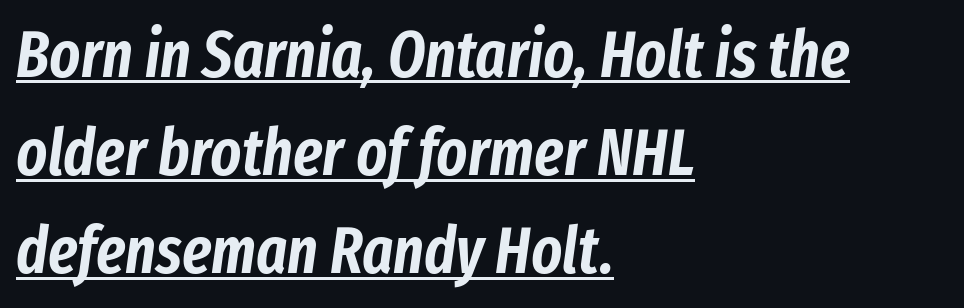
Would a proofreader flag this as italicized? Yes. Proportional: the letters do not fall into vertical columns. Caption: multi-line text, flush left, ragged right. The leading is moderate, giving the passage an even texture.
